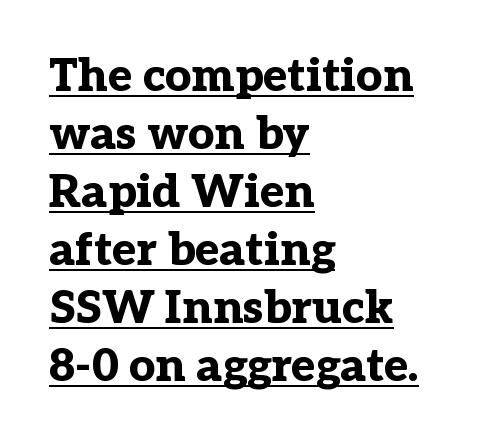
{"serif": "yes", "italic": "no", "bold": "yes", "weight": "bold", "width": "normal", "stroke_contrast": "low", "x_height": "medium", "monospaced": "no", "underline": "yes", "align": "left", "line_spacing": "normal", "line_spacing_ratio": 1.26, "letter_spacing": "normal", "letter_spacing_em": 0.0, "glyph_px": 46}
